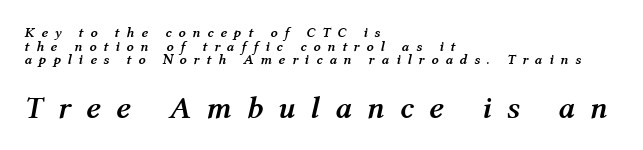
{"italic": "yes", "lean": "right", "slant_degrees": 12, "bold": "yes", "weight": "semibold", "width": "normal", "stroke_contrast": "medium", "x_height": "medium", "monospaced": "no", "underline": "no", "align": "left", "line_spacing": "tight", "line_spacing_ratio": 0.97, "letter_spacing": "wide", "letter_spacing_em": 0.49, "larger_block": "second", "size_ratio": 2.21, "glyph_px": 31}
